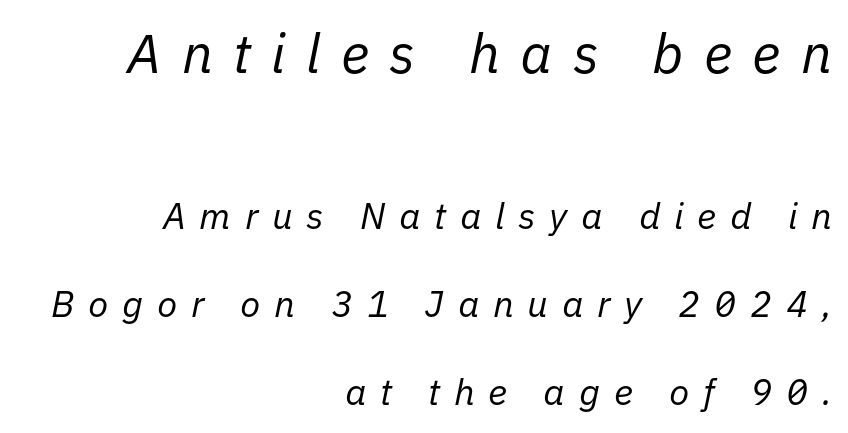
{"italic": "yes", "lean": "right", "slant_degrees": 11, "bold": "no", "weight": "regular", "width": "normal", "stroke_contrast": "low", "x_height": "medium", "monospaced": "no", "underline": "no", "align": "right", "line_spacing": "loose", "line_spacing_ratio": 2.38, "letter_spacing": "wide", "letter_spacing_em": 0.37, "larger_block": "first", "size_ratio": 1.49, "glyph_px": 55}
